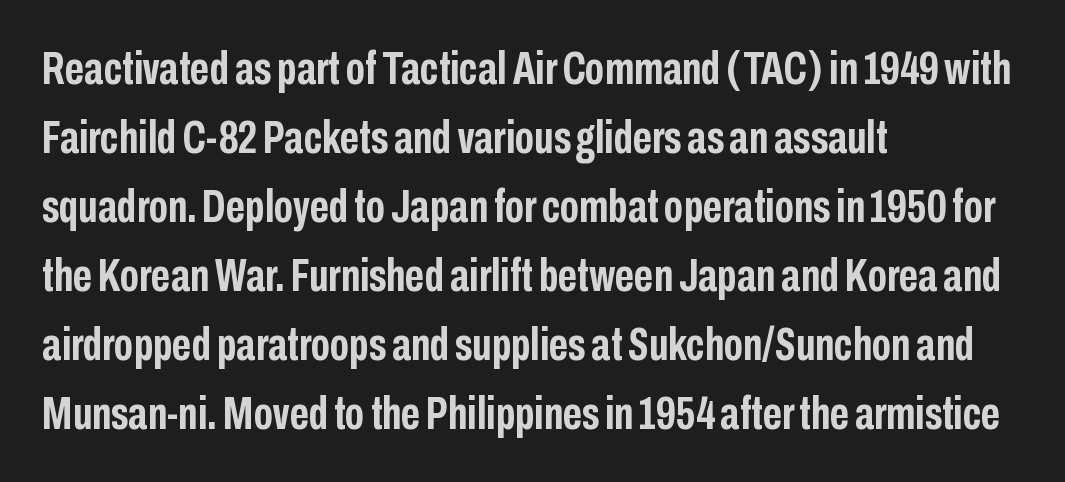
Observe the absence of serifs on each vertical stroke in this sample. In terms of weight, the rendering is a true, heavy bold. This sample uses an upright cut, with every glyph sitting square on the baseline. Caption: multi-line text, flush left, ragged right. The passage shown is typed in a proportional face where columns would drift.
